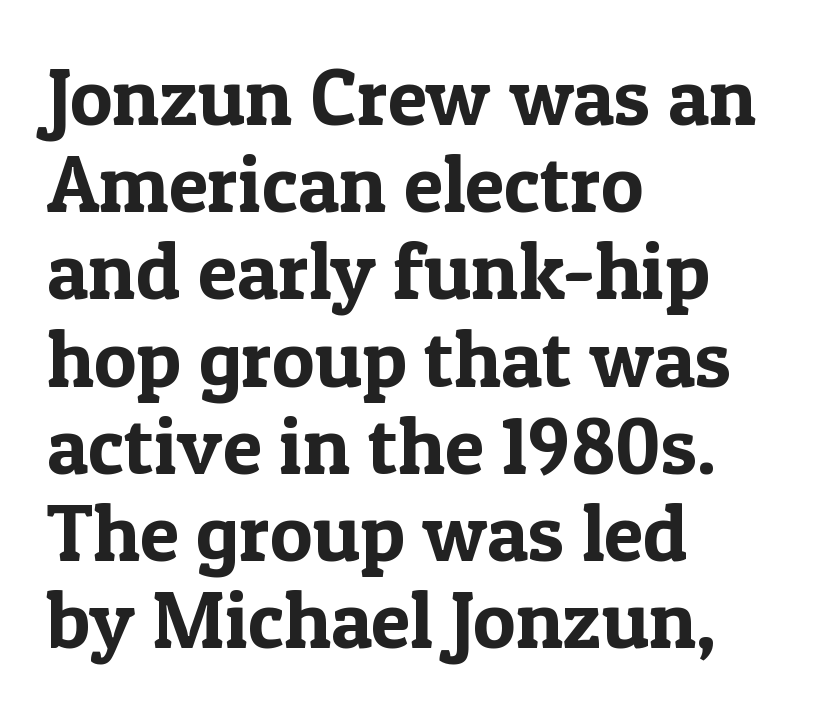
{"serif": "yes", "italic": "no", "width": "normal", "x_height": "medium", "monospaced": "no", "underline": "no", "align": "left", "line_spacing": "tight", "line_spacing_ratio": 1.09, "letter_spacing": "normal", "letter_spacing_em": 0.0, "glyph_px": 80}
